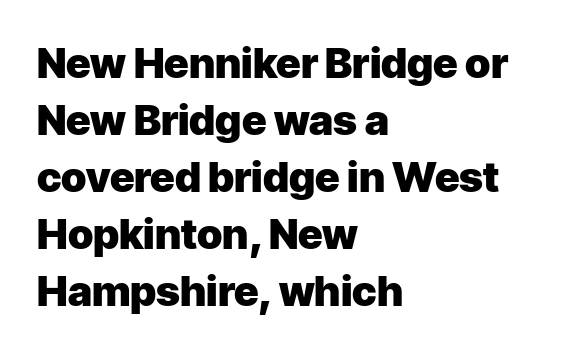
This rendering employs a face without finishing strokes, i.e., a sans-serif. Horizontal alignment here is leftward, the default for most running prose. Standard letterfit; no display-style spreading of the glyphs. This rendering features lettering with no underline. Here the designer chose a conventional face with non-uniform glyph widths. Regular leading.
